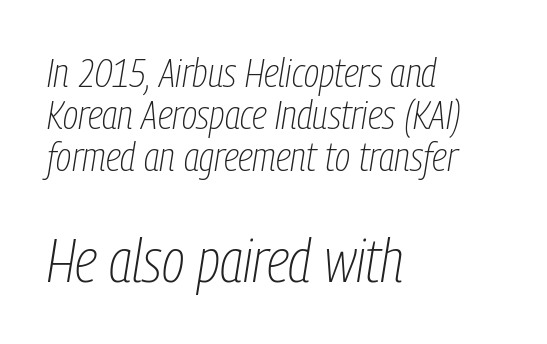
The text carries the slant typical of an italic or oblique font. No extra ink here — the face is not bold. In terms of leading, this rendering errs on the cramped side. Check the space under the baseline: it is left empty. This sample has the flowing, uneven cadence of proportional lettering.
